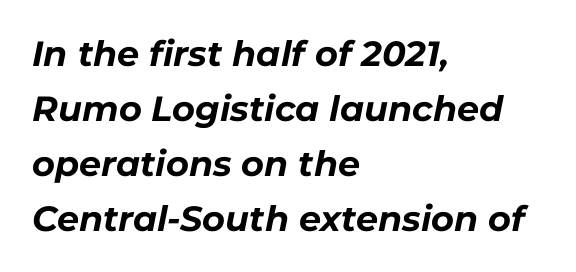
The image shows 35 px bold type, italic (leaning right); set left-aligned, normal line spacing (1.57x), normal letter spacing, not underlined; low stroke contrast and a medium x-height.
